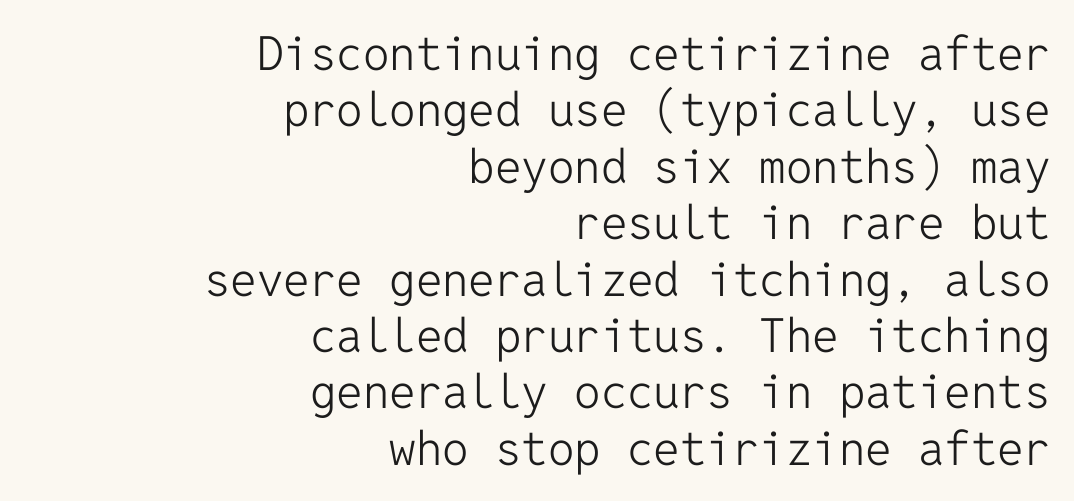
{"serif": "no", "italic": "no", "bold": "no", "weight": "light", "width": "normal", "stroke_contrast": "low", "x_height": "medium", "monospaced": "yes", "underline": "no", "align": "right", "line_spacing_ratio": 1.2, "letter_spacing": "normal", "letter_spacing_em": 0.0, "glyph_px": 47}
